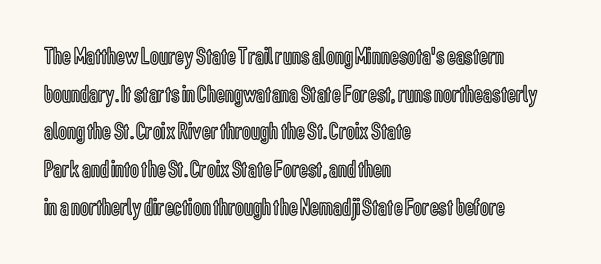
The image shows 25 px text type, upright; set left-aligned, normal line spacing (1.51x), normal letter spacing, not underlined.
